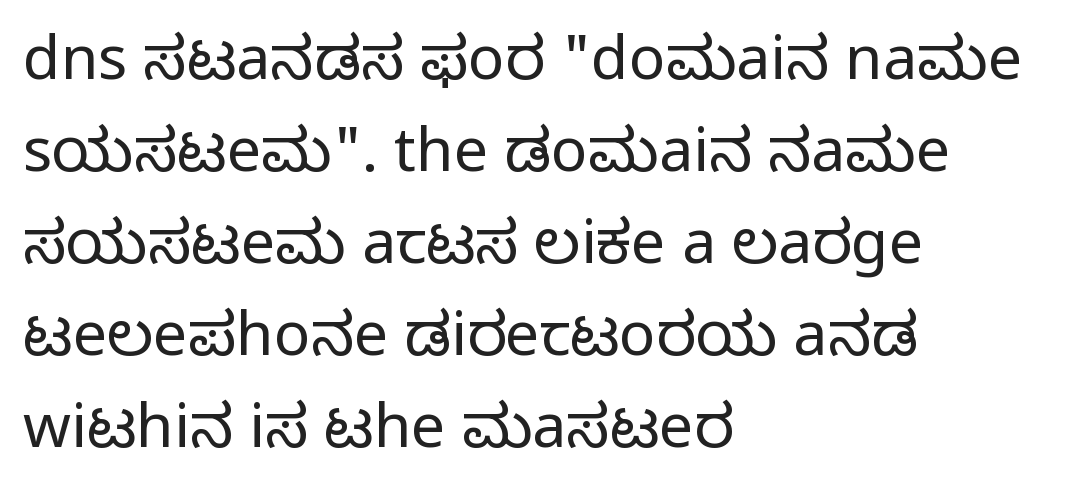
Typographically, this falls in the sans-serif category. The typeface has the unassuming heft of standard copy or less. Reading down the column, the eye jumps a familiar distance to each next line. The letterforms sit shoulder to shoulder at normal distance.
